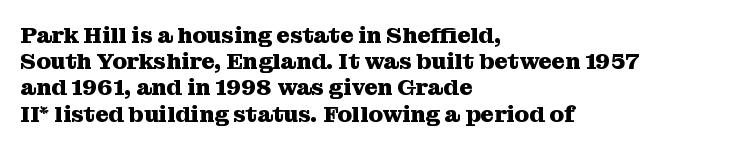
No word sits above an underline. These lines keep a tight, regular rhythm from letter to letter. Reading down the column, the eye jumps only a short way to each next line. If you drew a line through each stem, it would be perfectly vertical.
